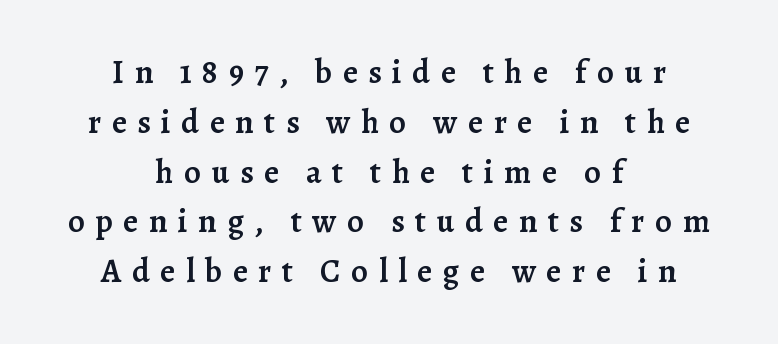
{"serif": "yes", "italic": "no", "bold": "semi", "weight": "semibold", "width": "normal", "stroke_contrast": "low", "x_height": "medium", "monospaced": "no", "underline": "no", "align": "center", "line_spacing": "normal", "line_spacing_ratio": 1.51, "letter_spacing": "wide", "letter_spacing_em": 0.32, "glyph_px": 33}
